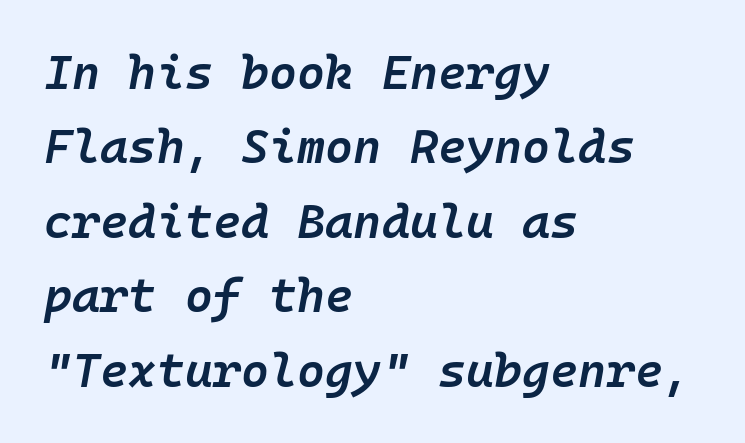
The image shows 48 px semibold type, italic (leaning right), monospaced; set left-aligned, normal line spacing (1.55x), normal letter spacing, not underlined; low stroke contrast and a medium x-height.
